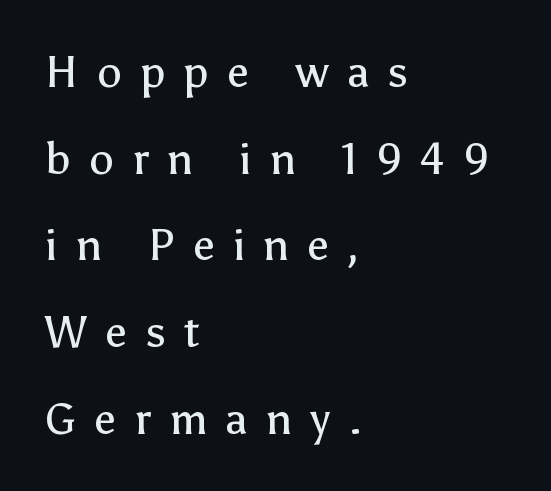
If you drew a line through each stem, it would be perfectly vertical. Spacing between characters has been opened up far beyond the box default. The specimen omits any rule beneath the text block's lines. The face looks like a standard text weight, possibly lighter. The passage shown is typed in a proportional face where columns would drift. The letters carry no serifs — their stems end cleanly without finishing strokes.
